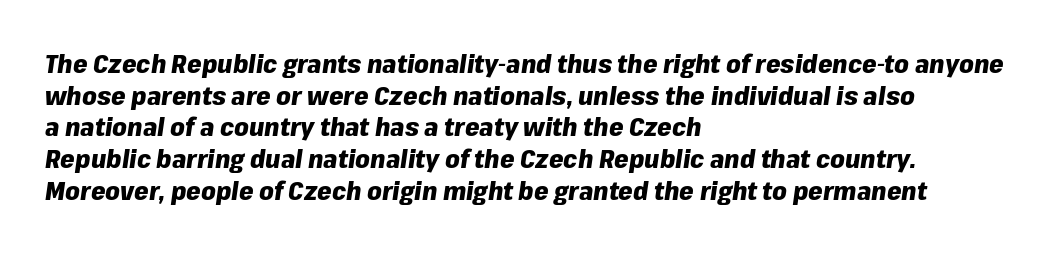
The image shows 26 px bold type, italic (leaning right); set left-aligned, line spacing 1.22x, normal letter spacing, not underlined.
